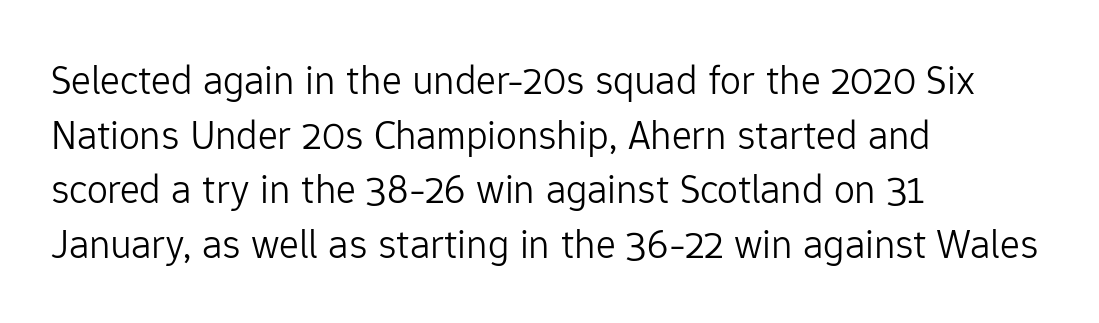
{"serif": "no", "italic": "no", "bold": "no", "weight": "light", "width": "normal", "stroke_contrast": "low", "x_height": "medium", "monospaced": "no", "underline": "no", "align": "left", "line_spacing": "normal", "line_spacing_ratio": 1.3, "letter_spacing": "normal", "letter_spacing_em": 0.0, "glyph_px": 42}
